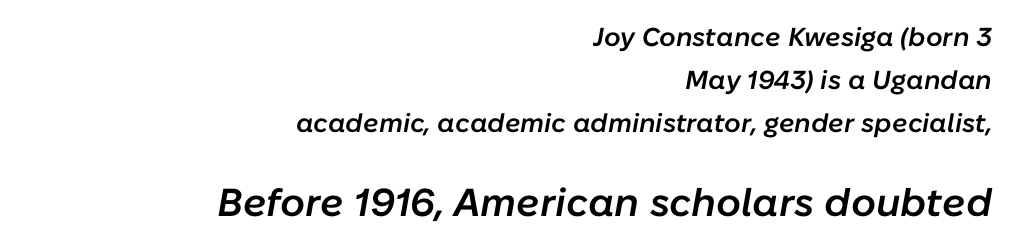
When letters slant like this, we call the style italic. Descender tails drop into unmarked territory. Is the type bold? Partly — it's a semibold, heavier than regular but not fully bold. Which of the two is more prominent by size? The second, at the bottom. Each letter keeps its own natural width here, so spacing adapts to shape. In terms of leading, this rendering sits right in the middle.
